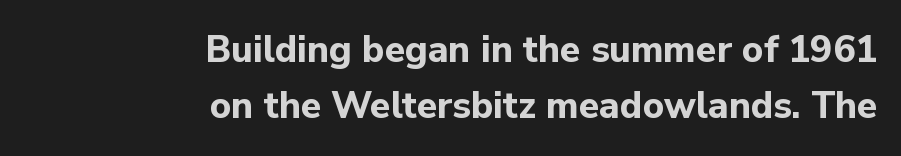
Q: Is the text bold? A: Yes.
Q: Is the text italic (slanted)? A: No, it is upright.
Q: Is the typeface a serif or a sans-serif typeface? A: Sans-serif.
Q: Is the text underlined? A: No.
Q: How is the paragraph aligned? A: Right-aligned.
Q: Is the spacing between letters normal or unusually wide? A: Normal.
Q: Is the spacing between lines tight, normal or loose? A: Normal.
Q: Width (condensed, normal, or wide)? A: Normal.
Q: Stroke contrast? A: Low.
Q: x-height? A: Medium.
Q: Monospaced? A: No.
